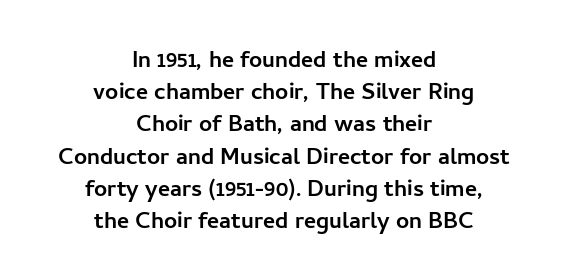
Q: Is the text italic (slanted)? A: No, it is upright.
Q: Is the typeface a serif or a sans-serif typeface? A: Sans-serif.
Q: Is the text underlined? A: No.
Q: How is the paragraph aligned? A: Centered.
Q: Is the spacing between letters normal or unusually wide? A: Normal.
Q: Is the spacing between lines tight, normal or loose? A: Tight.
Q: Width (condensed, normal, or wide)? A: Normal.
Q: Stroke contrast? A: Low.
Q: x-height? A: Medium.
Q: Monospaced? A: No.
